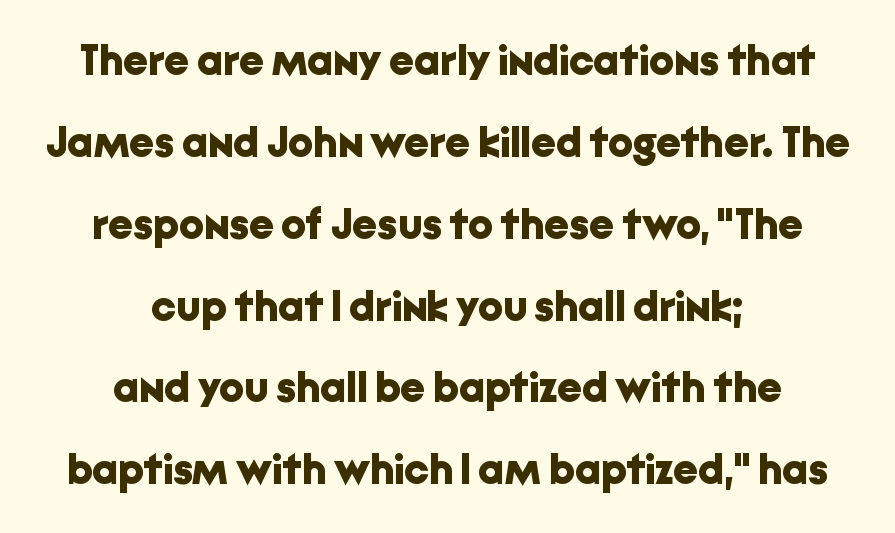
No italicization has been applied; the sample stays upright. Caption: standard tracking, unaltered. Serifs: no, the terminals of the letterforms are clean. Type without underlining. This sample has the flowing, uneven cadence of proportional lettering.
